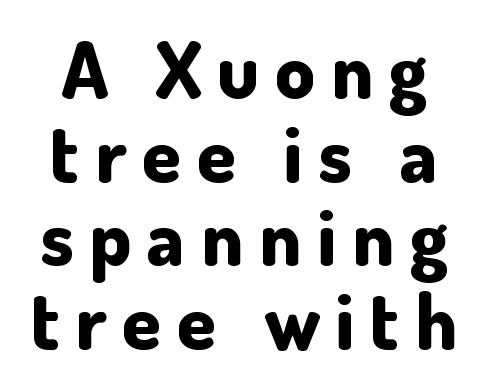
Q: Is the text bold? A: Yes.
Q: Is the text italic (slanted)? A: No, it is upright.
Q: Is the typeface a serif or a sans-serif typeface? A: Sans-serif.
Q: Is the text underlined? A: No.
Q: Is the spacing between letters normal or unusually wide? A: Unusually wide.
Q: Is the spacing between lines tight, normal or loose? A: Tight.
Q: Width (condensed, normal, or wide)? A: Normal.
Q: Stroke contrast? A: Low.
Q: x-height? A: Small.
Q: Monospaced? A: No.
